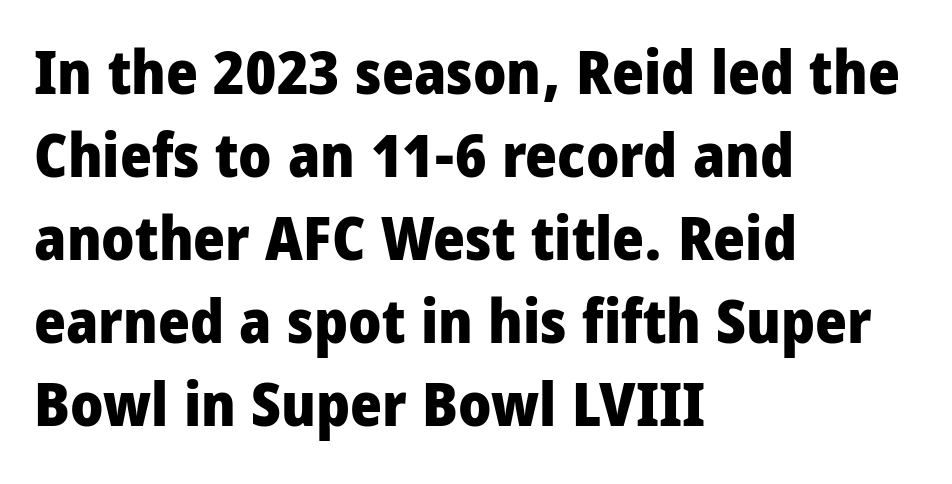
The image shows 61 px heavy, condensed sans-serif type, upright; set left-aligned, normal line spacing (1.36x), normal letter spacing, not underlined; low stroke contrast and a large x-height.
